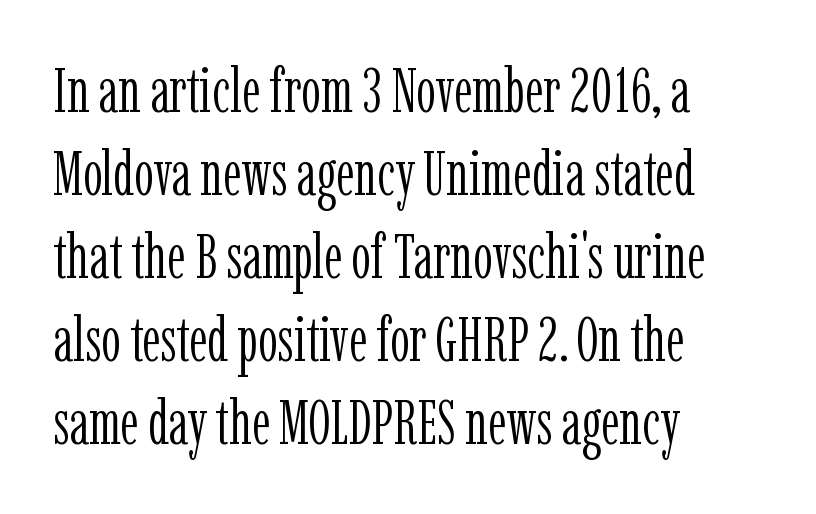
A bare baseline throughout the passage. Characters remain perfectly vertical along every line. Spacing between characters is what you'd get straight out of the box. Do the characters align in a grid? No, the font is proportional. The passage is arranged the way most books set body copy — flush left.
